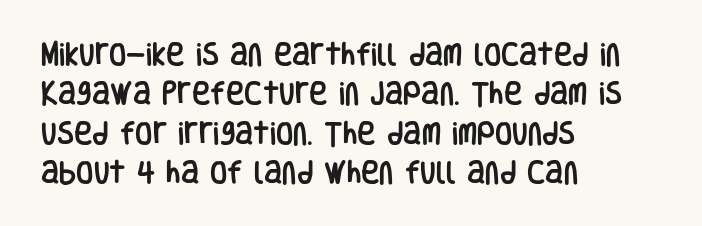
The setting favours the left margin, as ordinary paragraphs usually do. Is there any slant? The stems are plumb. A bare baseline throughout the passage. The letterforms sit shoulder to shoulder at normal distance. These lines sit exactly where default settings would place them.
